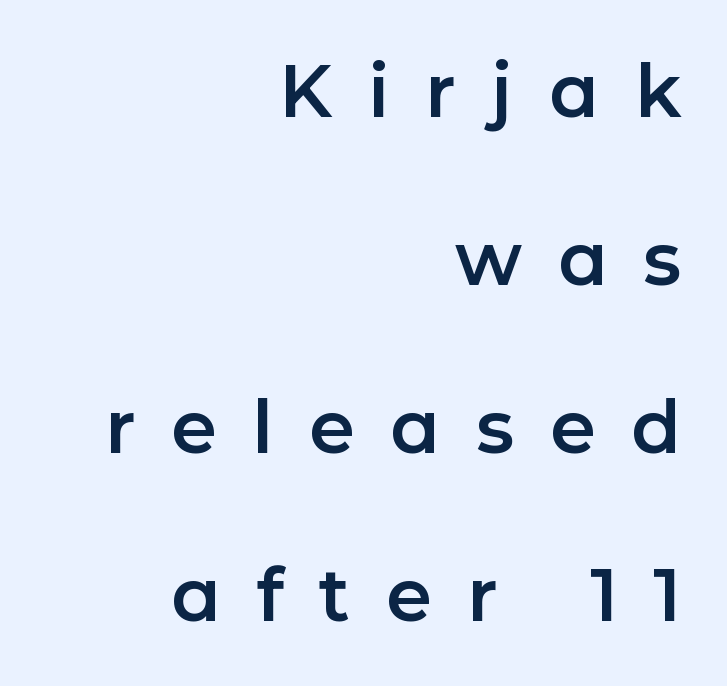
The image shows 73 px sans-serif type, upright; set right-aligned, loose line spacing (2.3x), unusually wide letter spacing (+0.49 em), not underlined; low stroke contrast and a medium x-height.
